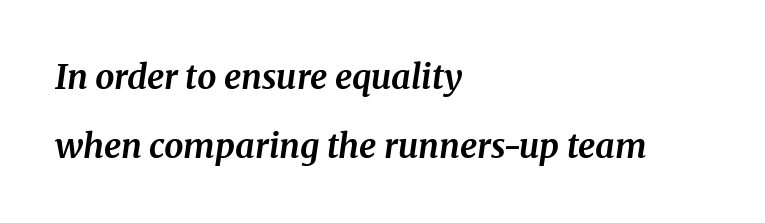
Reading down the block, your eye returns to a fixed left position each line. Think of a printed novel: that variable character pitch is what you see here. Observe the lean: these are italic letterforms. Classification — serif.
